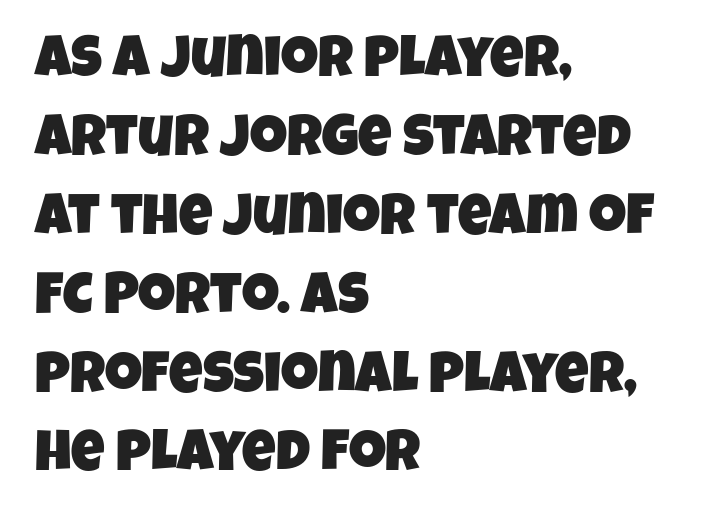
{"serif": "no", "width": "condensed", "stroke_contrast": "low", "x_height": "large", "monospaced": "no", "underline": "no", "align": "left", "line_spacing": "normal", "line_spacing_ratio": 1.36, "letter_spacing": "normal", "letter_spacing_em": 0.0, "glyph_px": 58}
